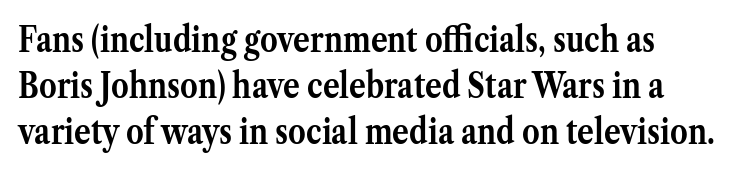
The image shows 35 px semibold serif type, upright; set normal line spacing (1.31x), normal letter spacing, not underlined; medium stroke contrast and a medium x-height.
